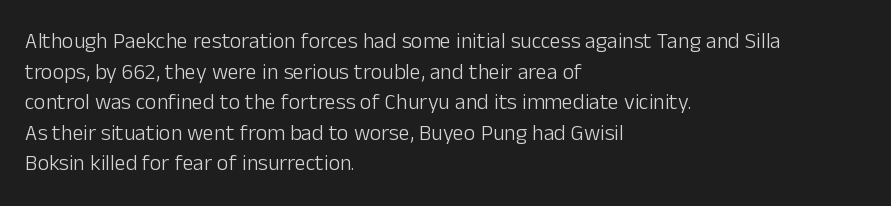
The image shows 22 px text type, upright; set left-aligned, normal line spacing (1.39x), normal letter spacing, not underlined.
